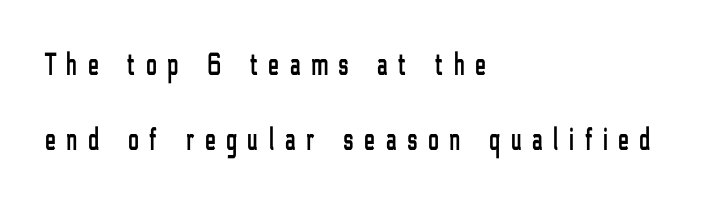
{"serif": "no", "italic": "no", "width": "condensed", "stroke_contrast": "low", "x_height": "medium", "monospaced": "no", "underline": "no", "align": "left", "line_spacing": "loose", "line_spacing_ratio": 2.34, "letter_spacing": "wide", "letter_spacing_em": 0.34, "glyph_px": 32}
